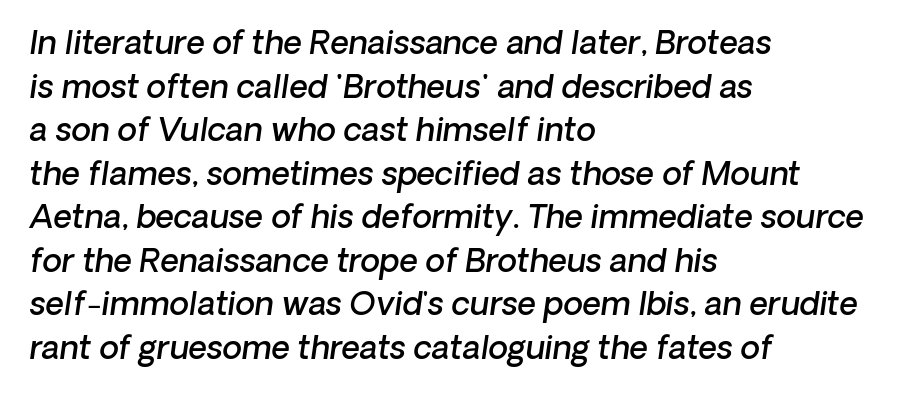
Q: Is the text bold? A: Semi-bold.
Q: Is the typeface a serif or a sans-serif typeface? A: Sans-serif.
Q: Is the text underlined? A: No.
Q: How is the paragraph aligned? A: Left-aligned.
Q: Is the spacing between letters normal or unusually wide? A: Normal.
Q: Is the spacing between lines tight, normal or loose? A: Normal.
Q: Width (condensed, normal, or wide)? A: Normal.
Q: Stroke contrast? A: Low.
Q: x-height? A: Medium.
Q: Monospaced? A: No.
